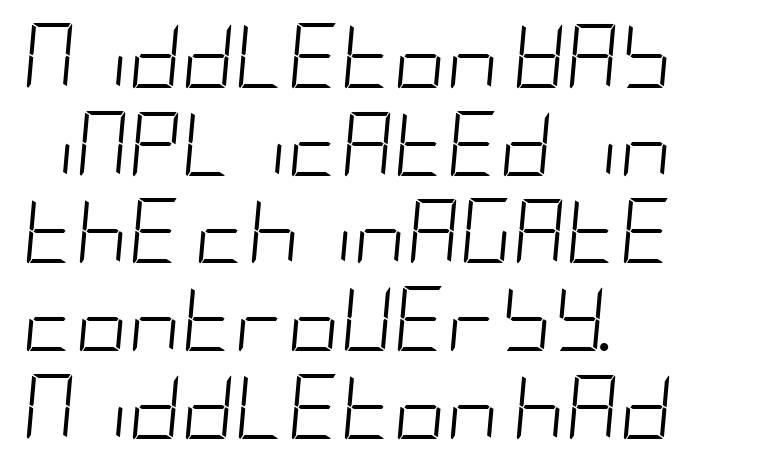
Q: Is the text bold? A: No.
Q: Is the text italic (slanted)? A: Yes, it leans right by about 5 degrees.
Q: Is the text underlined? A: No.
Q: How is the paragraph aligned? A: Left-aligned.
Q: Is the spacing between letters normal or unusually wide? A: Normal.
Q: Is the spacing between lines tight, normal or loose? A: Normal.
Q: Width (condensed, normal, or wide)? A: Condensed.
Q: Stroke contrast? A: Low.
Q: x-height? A: Large.
